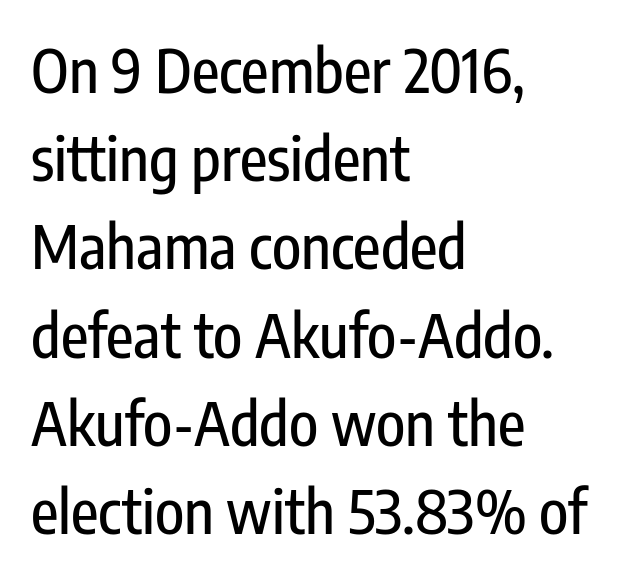
{"serif": "no", "italic": "no", "width": "condensed", "stroke_contrast": "low", "x_height": "medium", "monospaced": "no", "underline": "no", "align": "left", "line_spacing": "normal", "line_spacing_ratio": 1.47, "letter_spacing": "normal", "letter_spacing_em": 0.0, "glyph_px": 60}
